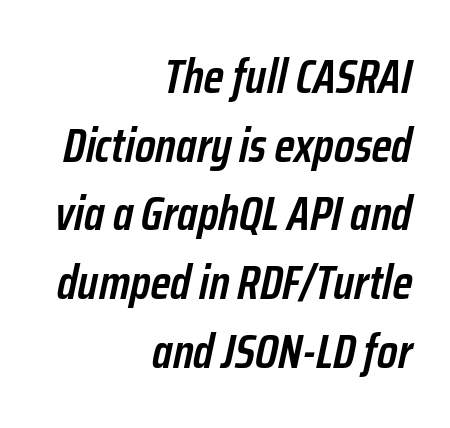
{"italic": "yes", "lean": "right", "slant_degrees": 12, "bold": "semi", "weight": "semibold", "width": "condensed", "stroke_contrast": "low", "x_height": "medium", "monospaced": "no", "underline": "no", "align": "right", "line_spacing": "normal", "line_spacing_ratio": 1.43, "letter_spacing": "normal", "letter_spacing_em": 0.0, "glyph_px": 48}
